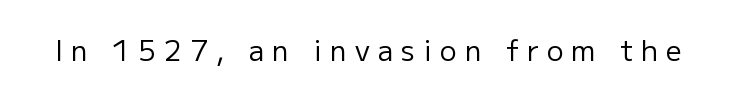
Character widths vary here, with narrow letters taking less room than wide ones. Stroke terminals: plain, sans-serif. The weight would be labelled regular, book, light, or lighter still. Each row of text sits above clean, open space.
